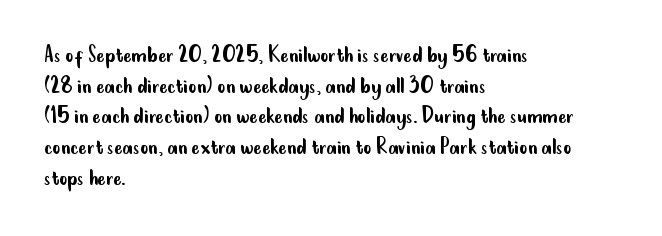
Q: Is the text bold? A: No.
Q: Is the text italic (slanted)? A: No, it is upright.
Q: Is the text underlined? A: No.
Q: How is the paragraph aligned? A: Left-aligned.
Q: Is the spacing between letters normal or unusually wide? A: Normal.
